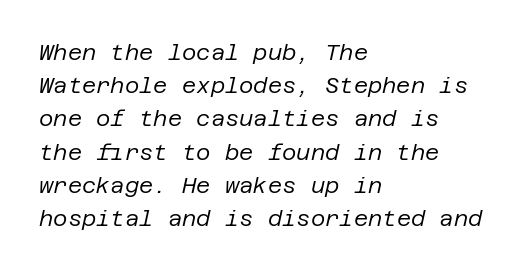
{"italic": "yes", "lean": "right", "slant_degrees": 12, "bold": "no", "underline": "no", "align": "left", "line_spacing": "normal", "line_spacing_ratio": 1.51, "letter_spacing": "normal", "letter_spacing_em": 0.0, "glyph_px": 22}
